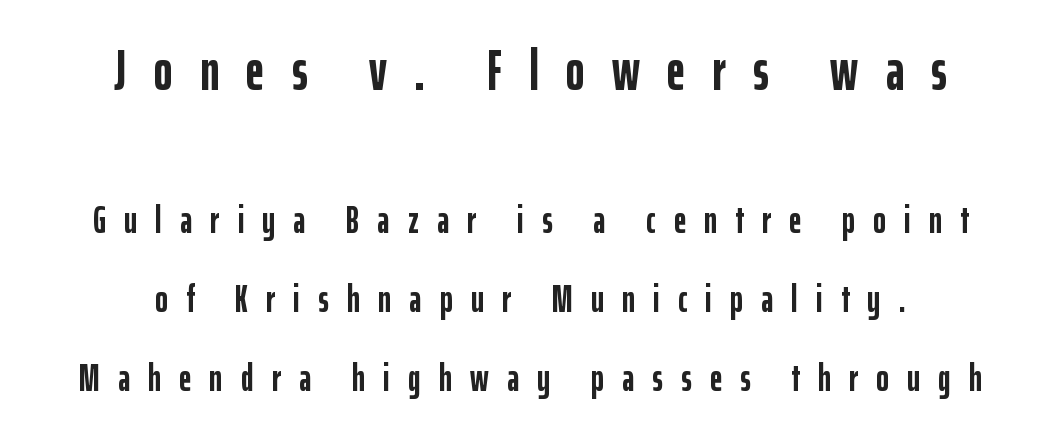
Strokes here are thick enough to call this a true bold. Italic: no, the glyphs are upright roman. Size contrast runs from large at the top to small at the bottom. Leading is clearly above the norm, producing a sparse column. A bare baseline throughout the passage.
